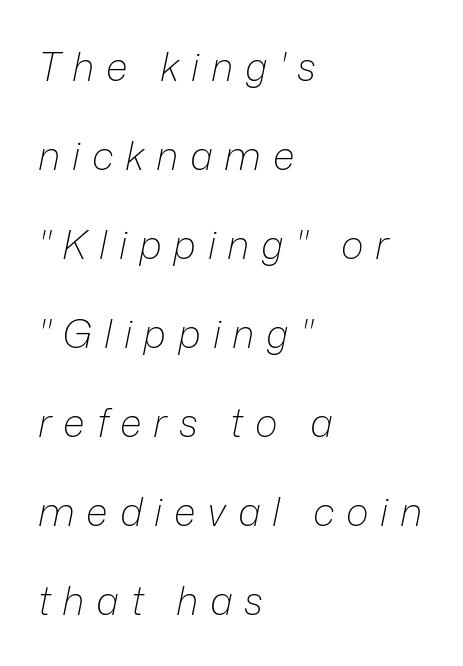
{"italic": "yes", "lean": "right", "slant_degrees": 12, "bold": "no", "weight": "light", "width": "normal", "stroke_contrast": "low", "x_height": "medium", "monospaced": "no", "underline": "no", "align": "left", "line_spacing": "loose", "line_spacing_ratio": 2.28, "letter_spacing": "wide", "letter_spacing_em": 0.3, "glyph_px": 39}
